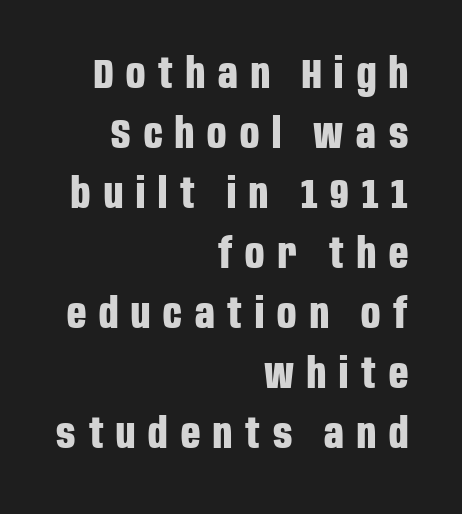
The image shows 42 px bold, condensed sans-serif type, upright; set right-aligned, normal line spacing (1.43x), unusually wide letter spacing (+0.31 em), not underlined; low stroke contrast and a large x-height.
